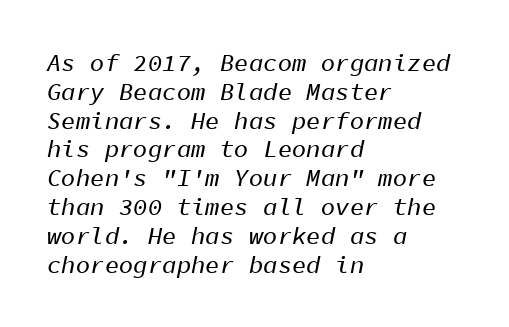
Q: Is the text italic (slanted)? A: Yes, it leans right by about 11 degrees.
Q: Is the text underlined? A: No.
Q: How is the paragraph aligned? A: Left-aligned.
Q: Is the spacing between letters normal or unusually wide? A: Normal.
